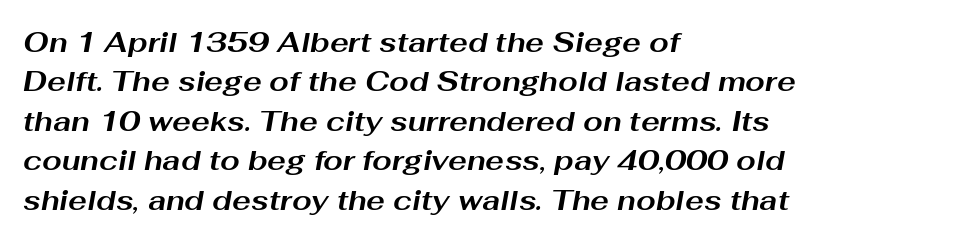
Q: Is the text bold? A: Yes.
Q: Is the text italic (slanted)? A: Yes, it leans right by about 10 degrees.
Q: Is the text underlined? A: No.
Q: How is the paragraph aligned? A: Left-aligned.
Q: Is the spacing between letters normal or unusually wide? A: Normal.
Q: Is the spacing between lines tight, normal or loose? A: Normal.
Q: Width (condensed, normal, or wide)? A: Wide.
Q: Stroke contrast? A: Medium.
Q: x-height? A: Medium.
Q: Monospaced? A: No.
